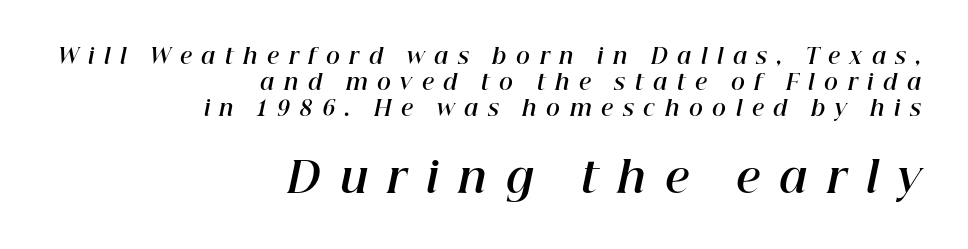
{"italic": "yes", "lean": "right", "slant_degrees": 12, "bold": "yes", "weight": "bold", "width": "normal", "stroke_contrast": "high", "x_height": "medium", "monospaced": "no", "underline": "no", "align": "right", "line_spacing_ratio": 1.24, "letter_spacing": "wide", "letter_spacing_em": 0.46, "larger_block": "second", "size_ratio": 2.0, "glyph_px": 42}
